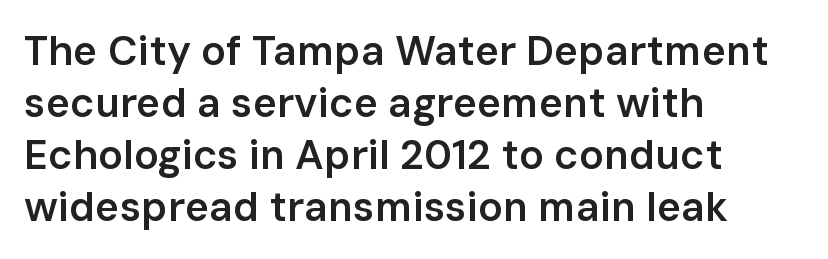
Q: Is the text bold? A: Semi-bold.
Q: Is the text italic (slanted)? A: No, it is upright.
Q: Is the typeface a serif or a sans-serif typeface? A: Sans-serif.
Q: Is the text underlined? A: No.
Q: How is the paragraph aligned? A: Left-aligned.
Q: Is the spacing between letters normal or unusually wide? A: Normal.
Q: Is the spacing between lines tight, normal or loose? A: Normal.
Q: Width (condensed, normal, or wide)? A: Normal.
Q: Stroke contrast? A: Low.
Q: x-height? A: Medium.
Q: Monospaced? A: No.
